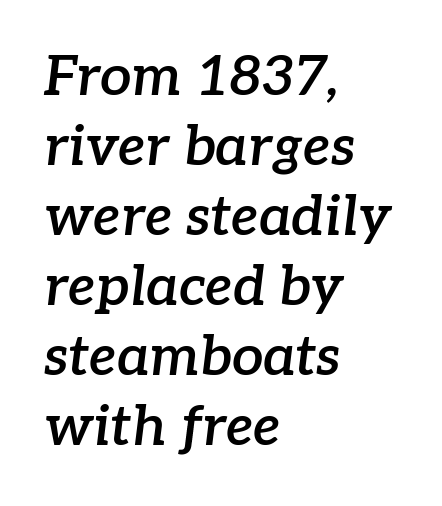
The passage shown is not underscored anywhere. The horizontal fit of the characters is conventional and even. These lines stack with their left ends in a neat column. These lines were composed using italics. One glance says typical: line gaps are just what's usual. In terms of letterform style, serifs are clearly present.
